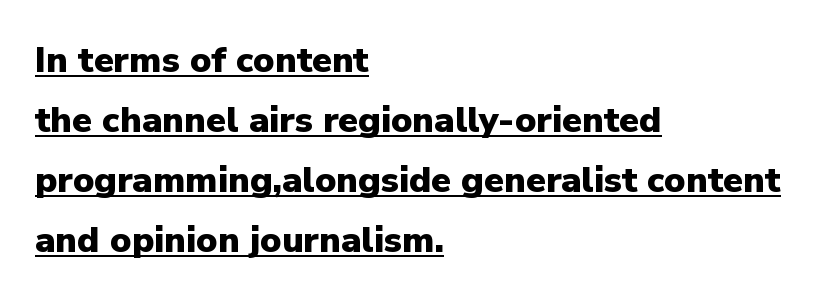
Q: Is the text bold? A: Yes.
Q: Is the text italic (slanted)? A: No, it is upright.
Q: Is the typeface a serif or a sans-serif typeface? A: Sans-serif.
Q: Is the text underlined? A: Yes.
Q: How is the paragraph aligned? A: Left-aligned.
Q: Is the spacing between letters normal or unusually wide? A: Normal.
Q: Is the spacing between lines tight, normal or loose? A: Normal.
Q: Width (condensed, normal, or wide)? A: Normal.
Q: Stroke contrast? A: Low.
Q: x-height? A: Medium.
Q: Monospaced? A: No.
